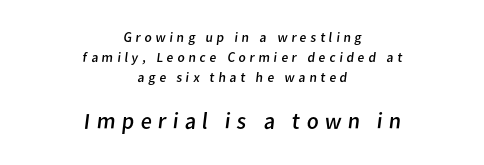
The image shows 23 px text type; set centered, normal line spacing (1.43x), unusually wide letter spacing (+0.27 em), not underlined; the second (bottom) block is 1.64x larger.
